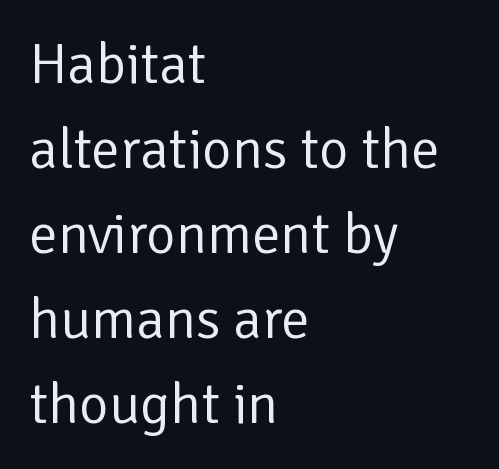
The image shows 57 px regular-weight sans-serif type, upright; set left-aligned, normal line spacing (1.49x), normal letter spacing, not underlined; low stroke contrast and a medium x-height.
